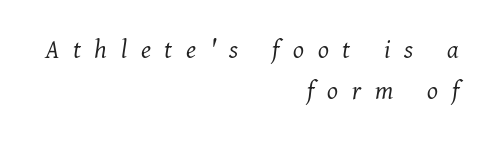
Q: Is the text bold? A: No.
Q: Is the text italic (slanted)? A: Yes, it leans right by about 11 degrees.
Q: Is the typeface a serif or a sans-serif typeface? A: Serif.
Q: Is the text underlined? A: No.
Q: How is the paragraph aligned? A: Right-aligned.
Q: Is the spacing between letters normal or unusually wide? A: Unusually wide.
Q: Is the spacing between lines tight, normal or loose? A: Normal.
Q: Width (condensed, normal, or wide)? A: Normal.
Q: Stroke contrast? A: Medium.
Q: x-height? A: Medium.
Q: Monospaced? A: No.
